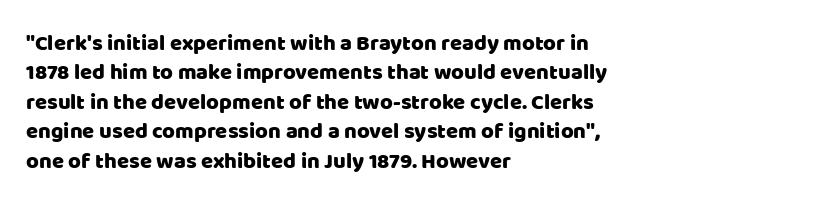
{"italic": "no", "underline": "no", "align": "left", "line_spacing": "normal", "line_spacing_ratio": 1.34, "letter_spacing": "normal", "letter_spacing_em": 0.0, "glyph_px": 22}
